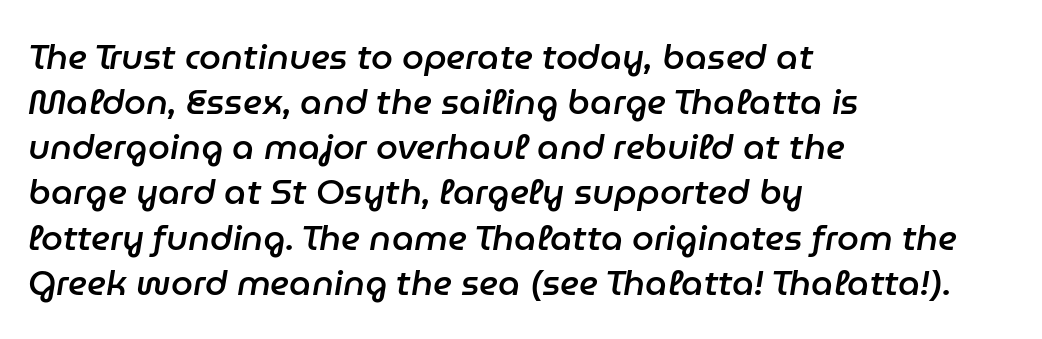
The image shows 35 px semibold type, italic (leaning right); set left-aligned, normal line spacing (1.29x), normal letter spacing, not underlined; low stroke contrast and a medium x-height.
